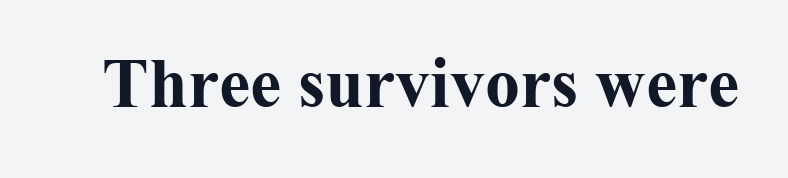
{"serif": "yes", "italic": "no", "bold": "yes", "weight": "bold", "width": "normal", "stroke_contrast": "medium", "x_height": "medium", "monospaced": "no", "underline": "no", "letter_spacing": "normal", "letter_spacing_em": 0.0, "glyph_px": 70}
